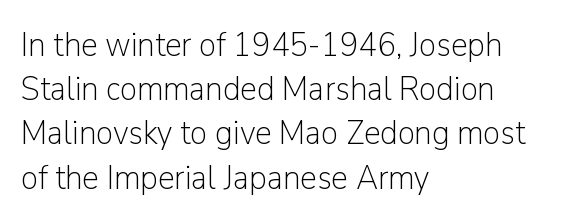
Q: Is the text bold? A: No.
Q: Is the text italic (slanted)? A: No, it is upright.
Q: Is the typeface a serif or a sans-serif typeface? A: Sans-serif.
Q: Is the text underlined? A: No.
Q: How is the paragraph aligned? A: Left-aligned.
Q: Is the spacing between letters normal or unusually wide? A: Normal.
Q: Is the spacing between lines tight, normal or loose? A: Normal.
Q: Width (condensed, normal, or wide)? A: Normal.
Q: Stroke contrast? A: Low.
Q: x-height? A: Medium.
Q: Monospaced? A: No.
